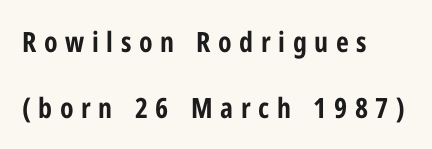
The image shows 28 px bold, condensed sans-serif type, upright; set left-aligned, loose line spacing (2.34x), unusually wide letter spacing (+0.27 em), not underlined; low stroke contrast and a medium x-height.
